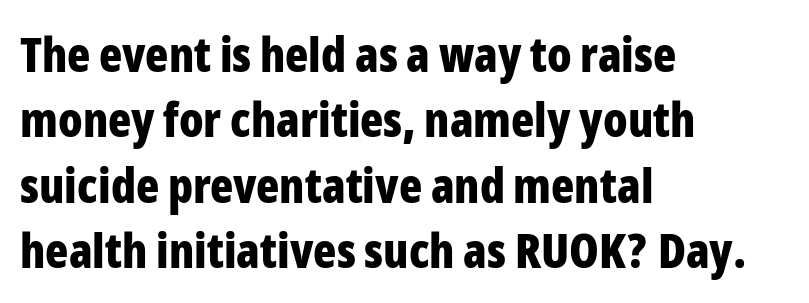
Q: Is the text bold? A: Yes.
Q: Is the text italic (slanted)? A: No, it is upright.
Q: Is the typeface a serif or a sans-serif typeface? A: Sans-serif.
Q: Is the text underlined? A: No.
Q: How is the paragraph aligned? A: Left-aligned.
Q: Is the spacing between letters normal or unusually wide? A: Normal.
Q: Is the spacing between lines tight, normal or loose? A: Normal.
Q: Width (condensed, normal, or wide)? A: Condensed.
Q: Stroke contrast? A: Low.
Q: x-height? A: Medium.
Q: Monospaced? A: No.
